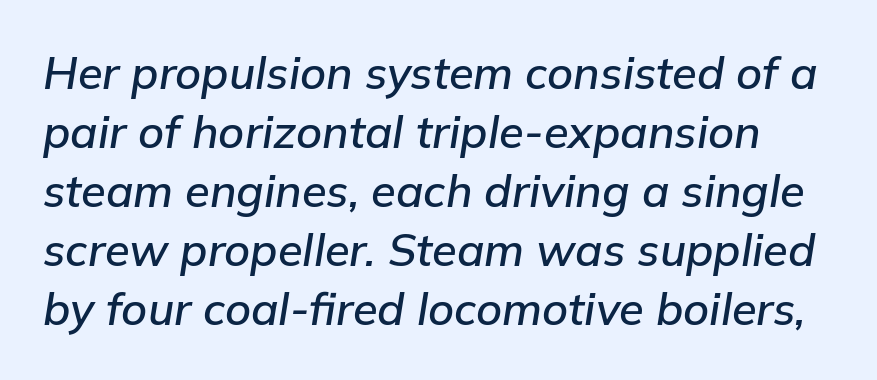
Whoever set this chose a conventional vertical rhythm. Looking at the ascenders, they clearly lean. Just letters on the line, the space beneath them empty. Glyph-to-glyph distance matches everyday printed text.
